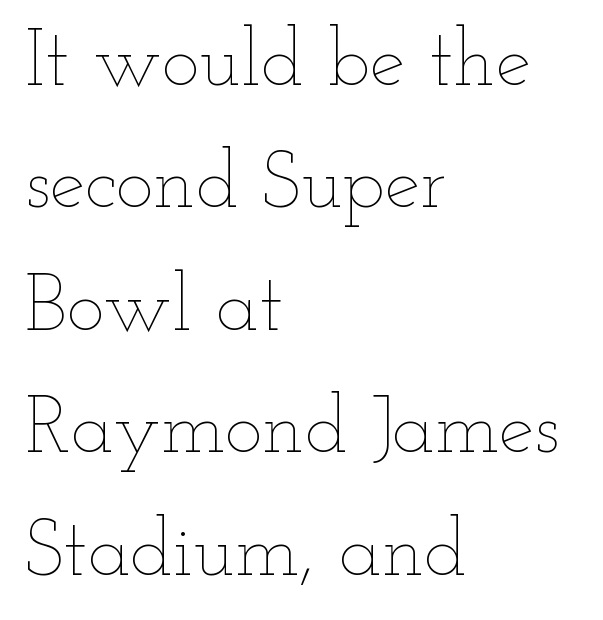
It's the straight-up-and-down kind of type. The specimen omits any rule beneath the text block's lines. Regular leading. The setting favours the left margin, as ordinary paragraphs usually do.
